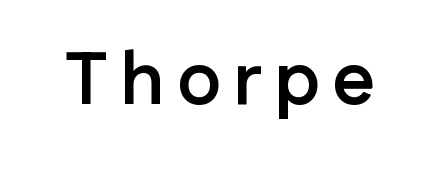
Proportional: the letters do not fall into vertical columns. The typesetting leans heavy: a genuine bold. Ordinary non-slanted type is in use. Has an underline been added? It has not.
